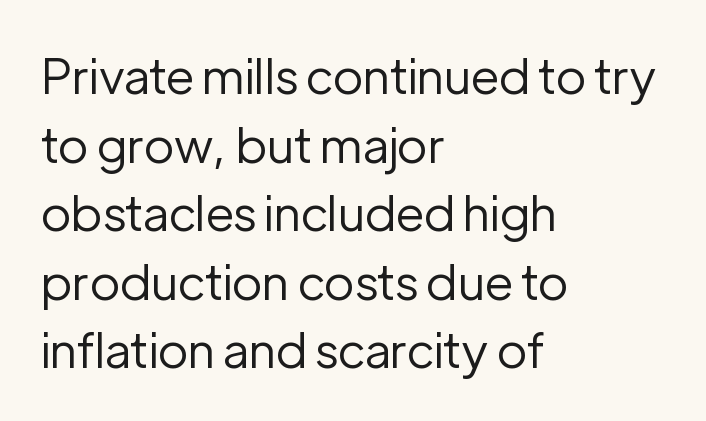
Regarding leading, the lines here are spaced in the standard way. Reading down the block, your eye returns to a fixed left position each line. Underlining? Definitely not there. You could not count columns in this text — the font is proportionally spaced. The font family rendered here belongs to the sans-serif group.
